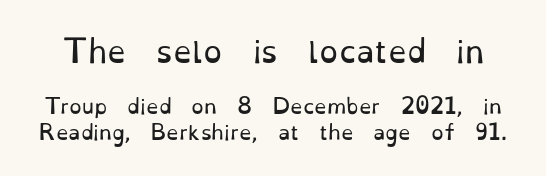
{"italic": "no", "bold": "no", "weight": "regular", "width": "normal", "stroke_contrast": "low", "x_height": "small", "monospaced": "no", "underline": "no", "line_spacing": "normal", "line_spacing_ratio": 1.33, "letter_spacing": "normal", "letter_spacing_em": 0.0, "larger_block": "first", "size_ratio": 1.5, "glyph_px": 30}
